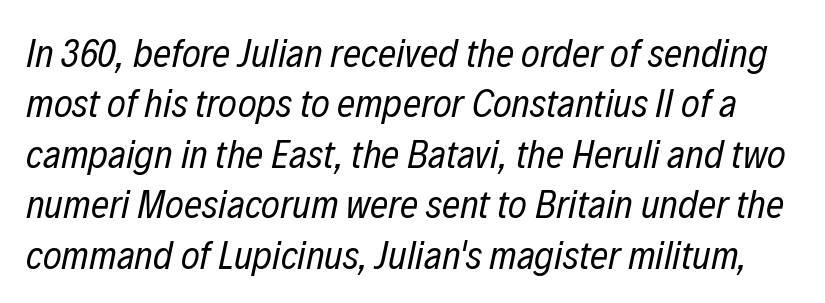
{"italic": "yes", "lean": "right", "slant_degrees": 12, "bold": "no", "weight": "regular", "width": "condensed", "stroke_contrast": "low", "x_height": "medium", "monospaced": "no", "underline": "no", "line_spacing": "normal", "line_spacing_ratio": 1.26, "letter_spacing": "normal", "letter_spacing_em": 0.0, "glyph_px": 40}
